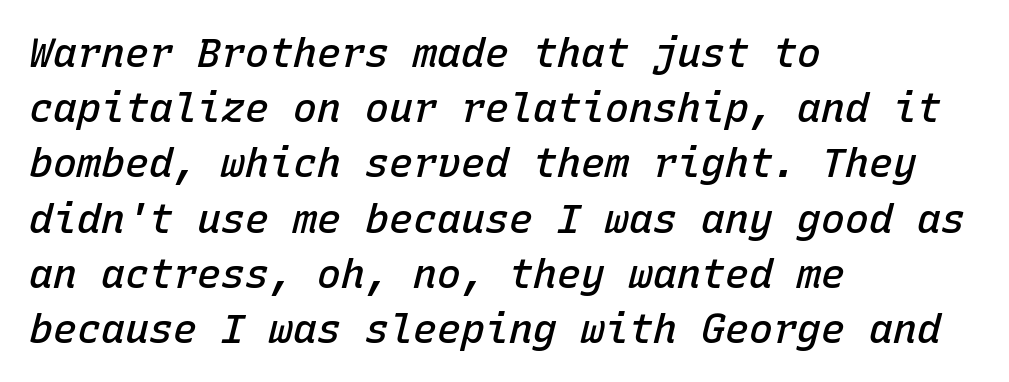
The image shows 40 px semibold type, italic (leaning right), monospaced; set left-aligned, normal line spacing (1.38x), normal letter spacing, not underlined; low stroke contrast and a medium x-height.
